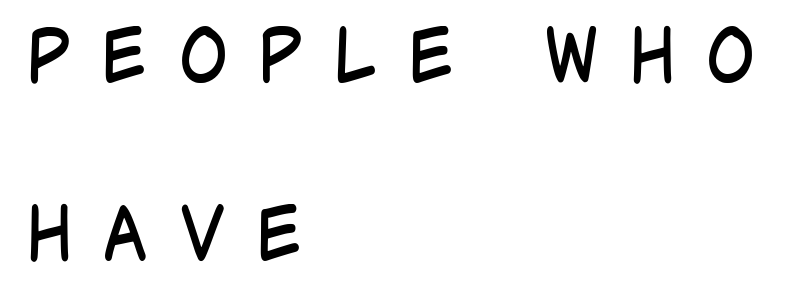
Q: Is the text bold? A: No.
Q: Is the text italic (slanted)? A: No, it is upright.
Q: Is the typeface a serif or a sans-serif typeface? A: Sans-serif.
Q: Is the text underlined? A: No.
Q: How is the paragraph aligned? A: Left-aligned.
Q: Is the spacing between letters normal or unusually wide? A: Unusually wide.
Q: Is the spacing between lines tight, normal or loose? A: Loose.
Q: Width (condensed, normal, or wide)? A: Condensed.
Q: Stroke contrast? A: Low.
Q: x-height? A: Large.
Q: Monospaced? A: No.
